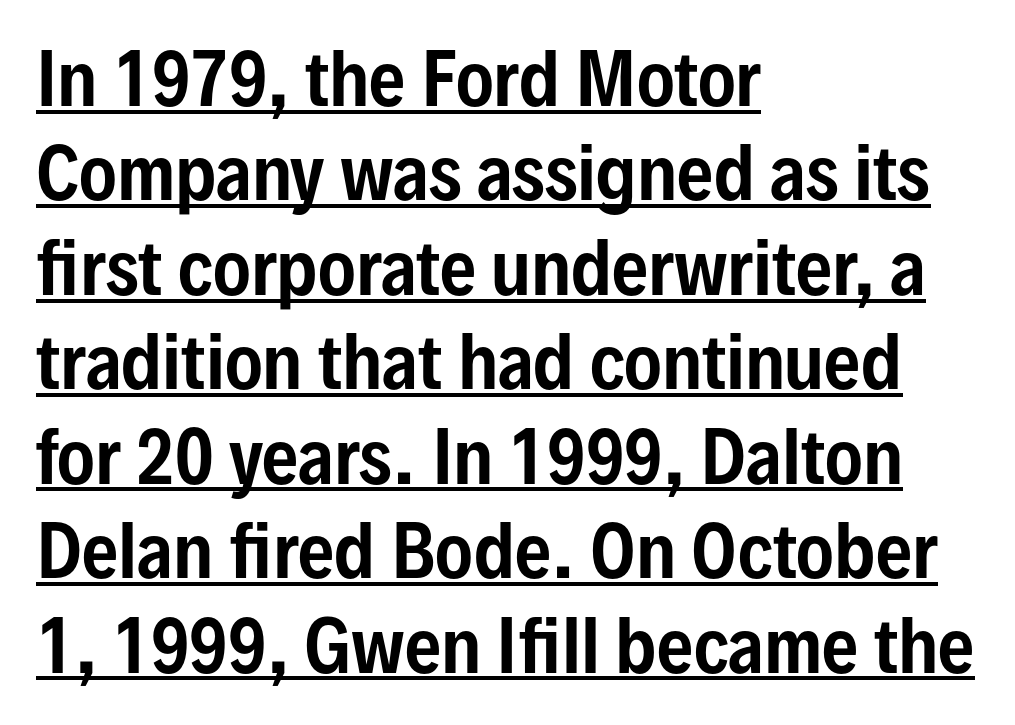
Q: Is the text italic (slanted)? A: No, it is upright.
Q: Is the typeface a serif or a sans-serif typeface? A: Sans-serif.
Q: Is the text underlined? A: Yes.
Q: How is the paragraph aligned? A: Left-aligned.
Q: Is the spacing between letters normal or unusually wide? A: Normal.
Q: Is the spacing between lines tight, normal or loose? A: Normal.
Q: Width (condensed, normal, or wide)? A: Condensed.
Q: Stroke contrast? A: Low.
Q: x-height? A: Medium.
Q: Monospaced? A: No.
